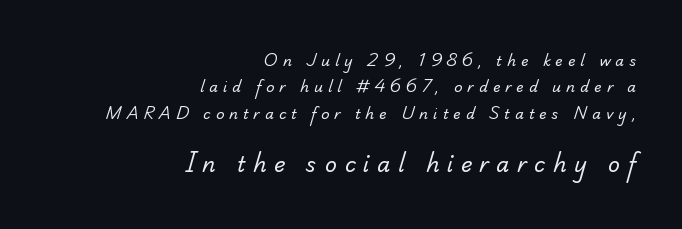
Q: Is the text bold? A: No.
Q: Is the text underlined? A: No.
Q: How is the paragraph aligned? A: Right-aligned.
Q: Is the spacing between letters normal or unusually wide? A: Unusually wide.
Q: Which block of text is set in a larger size, the first (top) or the second (bottom)? A: The second (bottom) one.
